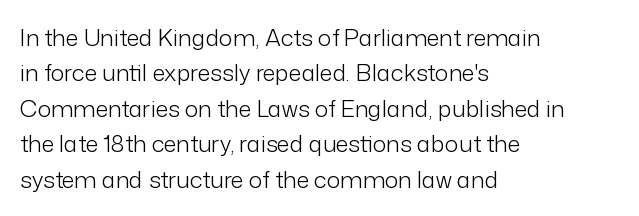
The image shows 23 px text type, upright; set left-aligned, normal line spacing (1.54x), normal letter spacing, not underlined.
